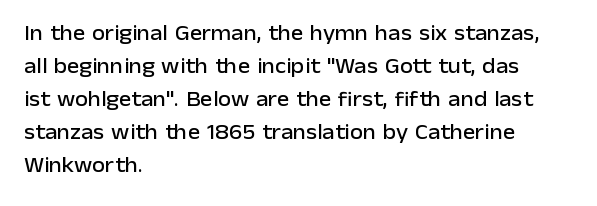
The image shows 21 px text type, upright; set left-aligned, normal line spacing (1.57x), normal letter spacing, not underlined.
